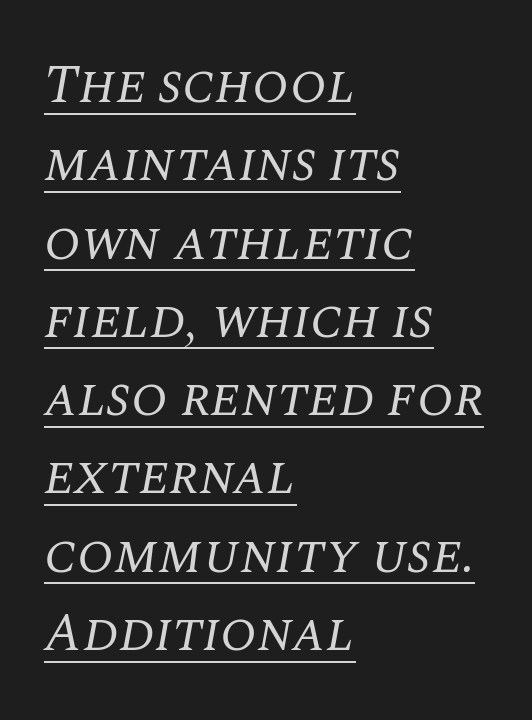
The image shows 54 px regular-weight serif type, italic (leaning right); set left-aligned, normal line spacing (1.45x), normal letter spacing, underlined; medium stroke contrast and a large x-height.
